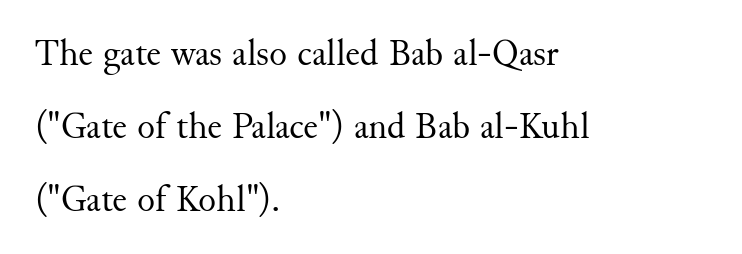
Is there much room between lines? Yes — plenty of vertical air separates them. Unlike italic type, these characters show no tilt at all. The type is set solid horizontally, with unmodified tracking. This sample uses a serif face. Rule under the text: the space is simply empty.
